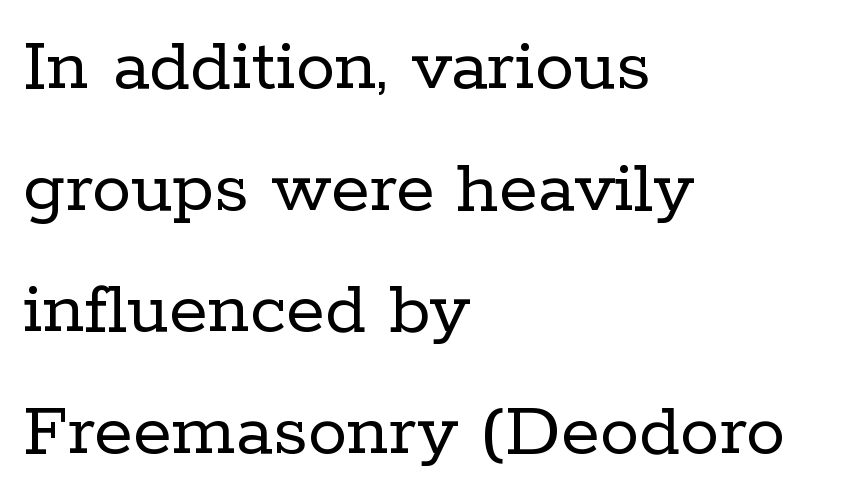
{"serif": "yes", "italic": "no", "bold": "no", "weight": "regular", "width": "normal", "stroke_contrast": "low", "x_height": "medium", "monospaced": "no", "underline": "no", "align": "left", "line_spacing": "normal", "line_spacing_ratio": 1.54, "letter_spacing": "normal", "letter_spacing_em": 0.0, "glyph_px": 79}
